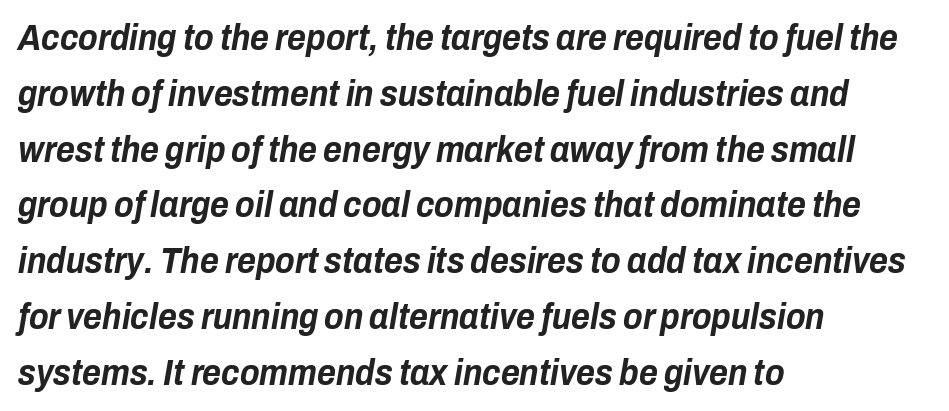
{"italic": "yes", "lean": "right", "slant_degrees": 10, "bold": "yes", "weight": "bold", "width": "condensed", "stroke_contrast": "low", "x_height": "medium", "monospaced": "no", "underline": "no", "align": "left", "line_spacing": "normal", "line_spacing_ratio": 1.55, "letter_spacing": "normal", "letter_spacing_em": 0.0, "glyph_px": 36}
